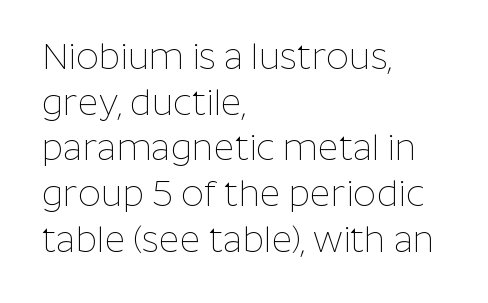
Q: Is the text bold? A: No.
Q: Is the text italic (slanted)? A: No, it is upright.
Q: Is the typeface a serif or a sans-serif typeface? A: Sans-serif.
Q: Is the text underlined? A: No.
Q: How is the paragraph aligned? A: Left-aligned.
Q: Is the spacing between letters normal or unusually wide? A: Normal.
Q: Is the spacing between lines tight, normal or loose? A: Normal.
Q: Width (condensed, normal, or wide)? A: Normal.
Q: Stroke contrast? A: Low.
Q: x-height? A: Medium.
Q: Monospaced? A: No.
